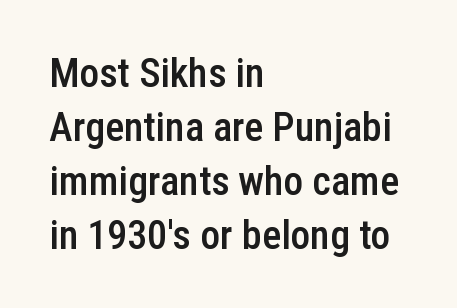
Q: Is the text bold? A: Semi-bold.
Q: Is the text italic (slanted)? A: No, it is upright.
Q: Is the typeface a serif or a sans-serif typeface? A: Sans-serif.
Q: Is the text underlined? A: No.
Q: How is the paragraph aligned? A: Left-aligned.
Q: Is the spacing between letters normal or unusually wide? A: Normal.
Q: Is the spacing between lines tight, normal or loose? A: Normal.
Q: Width (condensed, normal, or wide)? A: Condensed.
Q: Stroke contrast? A: Low.
Q: x-height? A: Medium.
Q: Monospaced? A: No.
